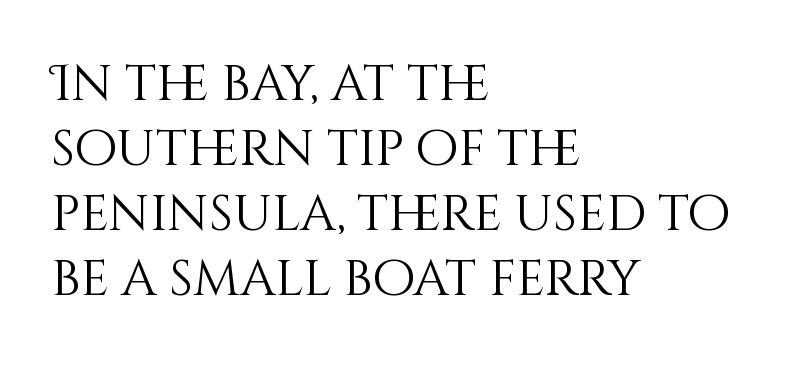
The image shows 50 px light type, upright; set left-aligned, normal line spacing (1.3x), normal letter spacing, not underlined; medium stroke contrast and a large x-height.
